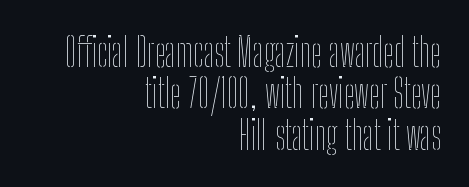
The image shows 39 px thin, condensed type, upright; set right-aligned, tight line spacing (1.06x), normal letter spacing, not underlined; low stroke contrast and a medium x-height.
